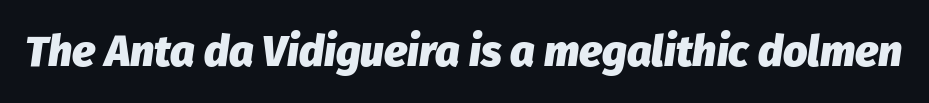
{"italic": "yes", "lean": "right", "slant_degrees": 8, "bold": "yes", "weight": "heavy", "width": "normal", "stroke_contrast": "low", "x_height": "medium", "monospaced": "no", "underline": "no", "letter_spacing": "normal", "letter_spacing_em": 0.0, "glyph_px": 43}
